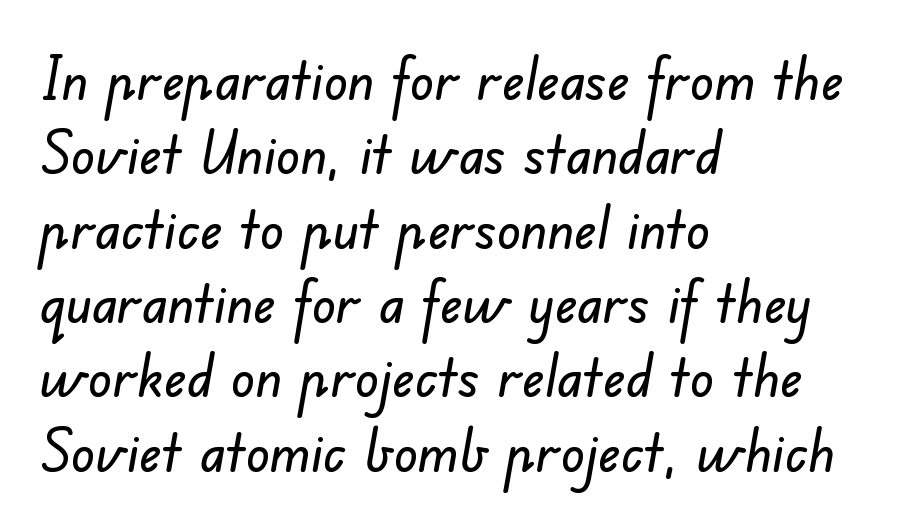
The image shows 59 px sans-serif type; set left-aligned, normal line spacing (1.26x), normal letter spacing, not underlined; low stroke contrast and a small x-height.
